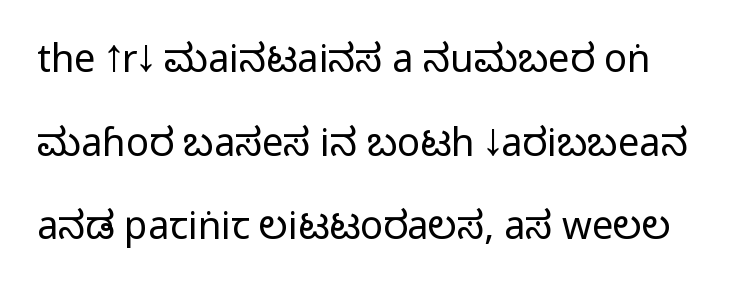
The designer dialed line spacing up above the default. The letters carry no serifs — their stems end cleanly without finishing strokes. Letters rest on an invisible, unmarked baseline. Standard letterfit; no display-style spreading of the glyphs. The letters advance in unequal steps, a hallmark of proportional type.
